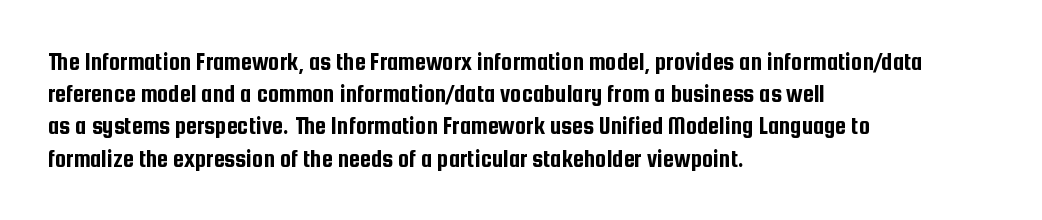
{"italic": "no", "underline": "no", "align": "left", "line_spacing": "normal", "line_spacing_ratio": 1.29, "letter_spacing": "normal", "letter_spacing_em": 0.0, "glyph_px": 25}
